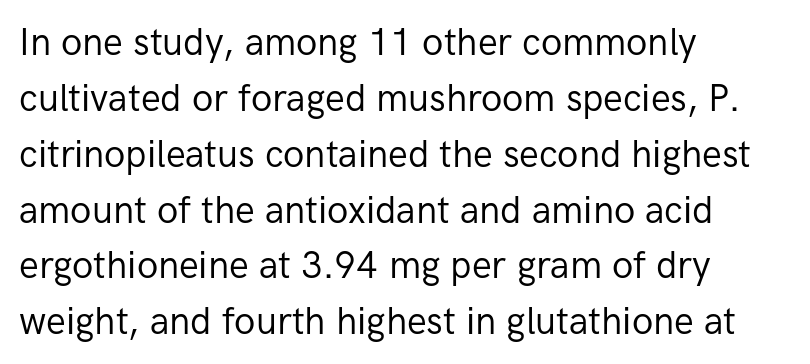
{"serif": "no", "italic": "no", "bold": "no", "weight": "regular", "width": "normal", "stroke_contrast": "low", "x_height": "medium", "monospaced": "no", "underline": "no", "align": "left", "line_spacing": "normal", "line_spacing_ratio": 1.51, "letter_spacing": "normal", "letter_spacing_em": 0.0, "glyph_px": 37}
